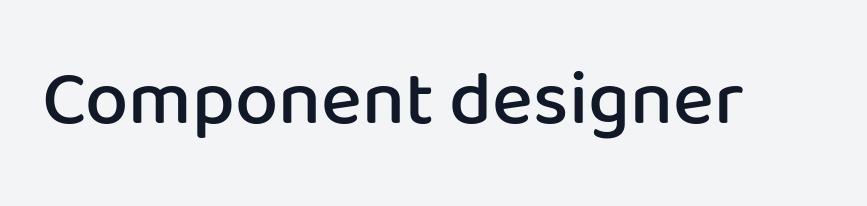
The image shows 77 px semibold sans-serif type, upright; set normal letter spacing, not underlined; low stroke contrast and a medium x-height.
